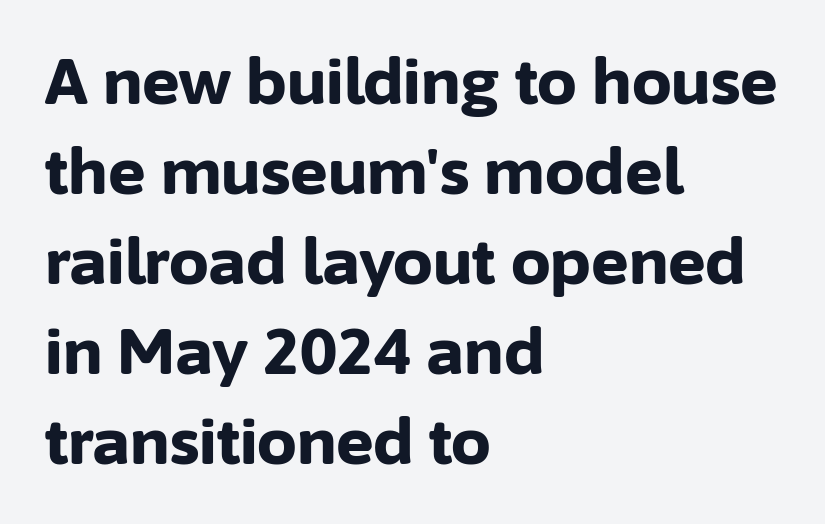
{"serif": "no", "italic": "no", "bold": "yes", "weight": "bold", "width": "normal", "stroke_contrast": "low", "x_height": "medium", "monospaced": "no", "underline": "no", "align": "left", "line_spacing": "normal", "line_spacing_ratio": 1.43, "letter_spacing": "normal", "letter_spacing_em": 0.0, "glyph_px": 63}
